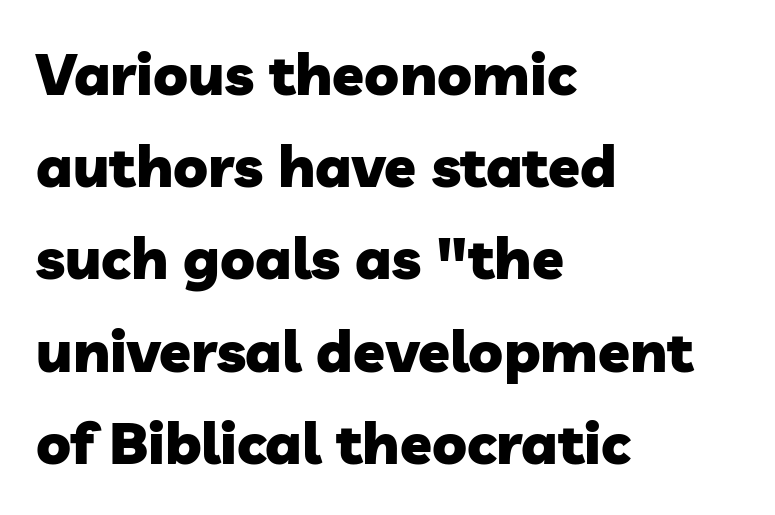
Q: Is the text bold? A: Yes.
Q: Is the typeface a serif or a sans-serif typeface? A: Sans-serif.
Q: Is the text underlined? A: No.
Q: How is the paragraph aligned? A: Left-aligned.
Q: Is the spacing between letters normal or unusually wide? A: Normal.
Q: Is the spacing between lines tight, normal or loose? A: Normal.
Q: Width (condensed, normal, or wide)? A: Normal.
Q: Stroke contrast? A: Low.
Q: x-height? A: Medium.
Q: Monospaced? A: No.
